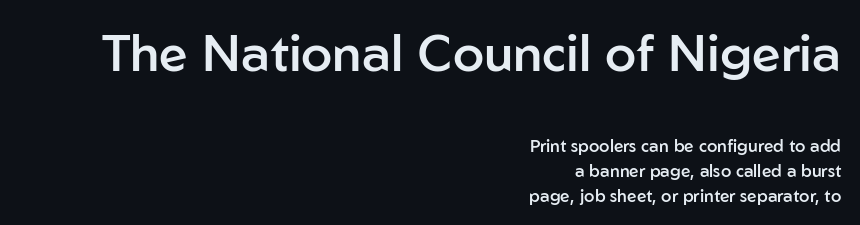
{"serif": "no", "italic": "no", "bold": "semi", "weight": "semibold", "width": "normal", "stroke_contrast": "low", "x_height": "medium", "monospaced": "no", "underline": "no", "align": "right", "line_spacing": "normal", "line_spacing_ratio": 1.46, "letter_spacing": "normal", "letter_spacing_em": 0.0, "larger_block": "first", "size_ratio": 3.0, "glyph_px": 51}
